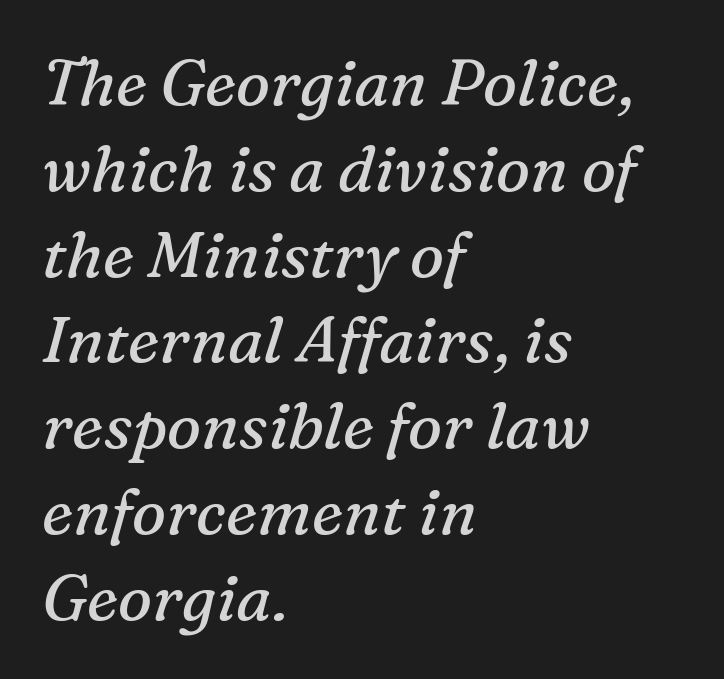
Note: serifs present on the glyphs. Character widths vary here, with narrow letters taking less room than wide ones. Visually the block forms a straight wall on the left and a jagged coastline on the right. The leading is moderate, giving the passage an even texture.
